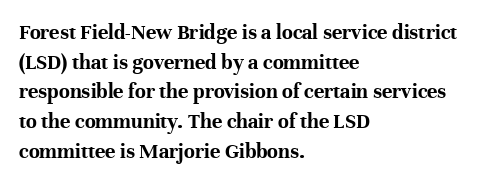
Q: Is the text bold? A: Yes.
Q: Is the text italic (slanted)? A: No, it is upright.
Q: Is the text underlined? A: No.
Q: How is the paragraph aligned? A: Left-aligned.
Q: Is the spacing between letters normal or unusually wide? A: Normal.
Q: Is the spacing between lines tight, normal or loose? A: Normal.
